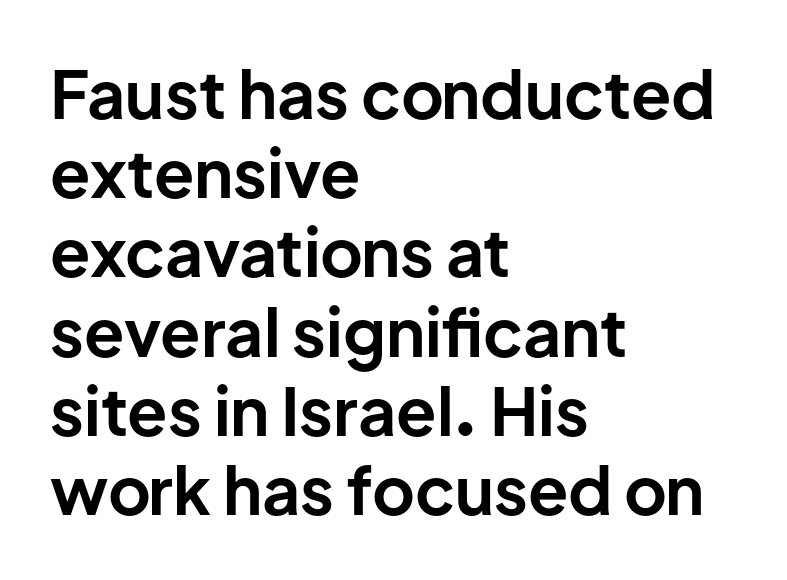
The image shows 66 px bold sans-serif type, upright; set left-aligned, line spacing 1.2x, normal letter spacing, not underlined; low stroke contrast and a medium x-height.
